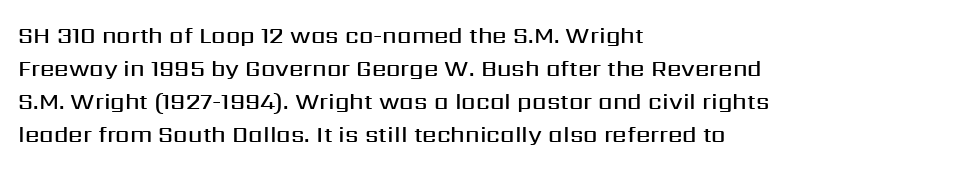
The space beneath each line is pristine and unruled. This rendering leaves character spacing at its baseline value. Designer's note — italics off, roman on. Leftover space on each line is placed entirely after the last word.
